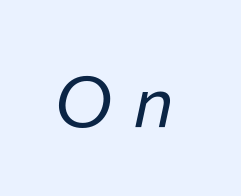
The image shows 71 px regular-weight type, italic (leaning right); set unusually wide letter spacing (+0.3 em), not underlined; low stroke contrast and a medium x-height.
